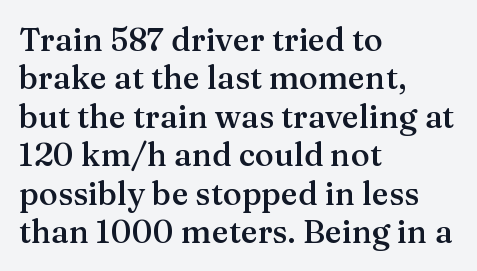
Q: Is the text bold? A: Semi-bold.
Q: Is the text italic (slanted)? A: No, it is upright.
Q: Is the typeface a serif or a sans-serif typeface? A: Serif.
Q: Is the text underlined? A: No.
Q: How is the paragraph aligned? A: Left-aligned.
Q: Is the spacing between letters normal or unusually wide? A: Normal.
Q: Width (condensed, normal, or wide)? A: Normal.
Q: Stroke contrast? A: Medium.
Q: x-height? A: Medium.
Q: Monospaced? A: No.
